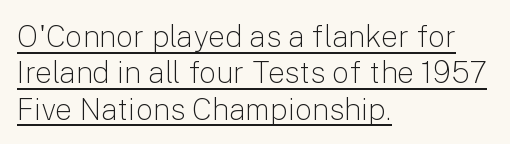
Q: Is the text bold? A: No.
Q: Is the text italic (slanted)? A: No, it is upright.
Q: Is the typeface a serif or a sans-serif typeface? A: Sans-serif.
Q: Is the text underlined? A: Yes.
Q: How is the paragraph aligned? A: Left-aligned.
Q: Is the spacing between letters normal or unusually wide? A: Normal.
Q: Width (condensed, normal, or wide)? A: Normal.
Q: Stroke contrast? A: Low.
Q: x-height? A: Medium.
Q: Monospaced? A: No.
